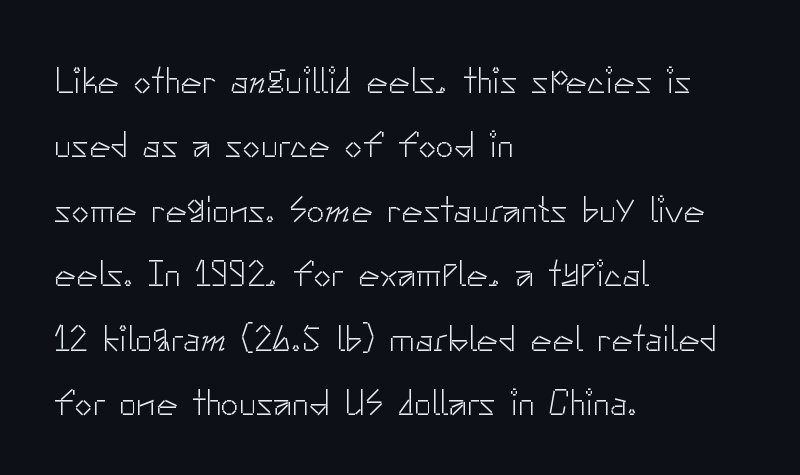
Q: Is the text bold? A: No.
Q: Is the text italic (slanted)? A: No, it is upright.
Q: Is the typeface a serif or a sans-serif typeface? A: Sans-serif.
Q: Is the text underlined? A: No.
Q: How is the paragraph aligned? A: Left-aligned.
Q: Is the spacing between letters normal or unusually wide? A: Normal.
Q: Width (condensed, normal, or wide)? A: Normal.
Q: Stroke contrast? A: Low.
Q: x-height? A: Small.
Q: Monospaced? A: No.
